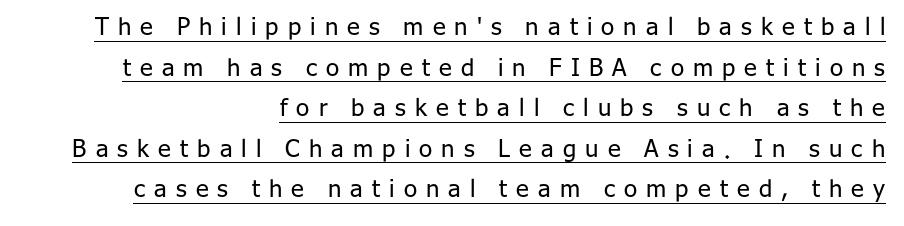
Q: Is the text bold? A: No.
Q: Is the text italic (slanted)? A: No, it is upright.
Q: Is the text underlined? A: Yes.
Q: How is the paragraph aligned? A: Right-aligned.
Q: Is the spacing between letters normal or unusually wide? A: Unusually wide.
Q: Is the spacing between lines tight, normal or loose? A: Normal.
